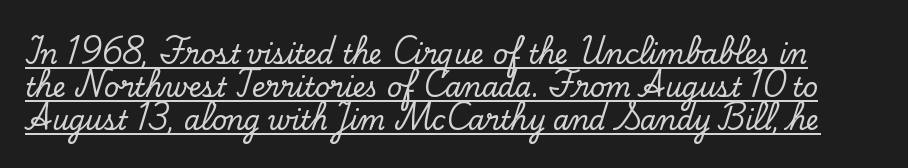
Q: Is the text italic (slanted)? A: Yes.
Q: Is the text underlined? A: Yes.
Q: Is the spacing between letters normal or unusually wide? A: Normal.
Q: Is the spacing between lines tight, normal or loose? A: Normal.
